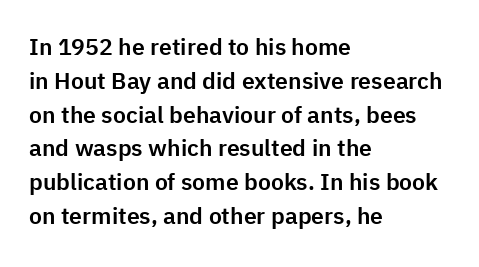
{"italic": "no", "underline": "no", "align": "left", "line_spacing": "normal", "line_spacing_ratio": 1.47, "letter_spacing": "normal", "letter_spacing_em": 0.0, "glyph_px": 23}
